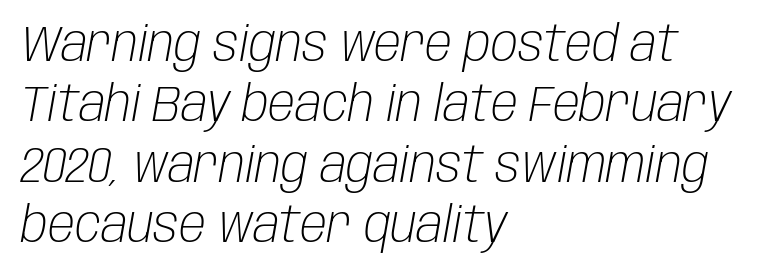
{"italic": "yes", "lean": "right", "slant_degrees": 10, "bold": "no", "weight": "light", "width": "condensed", "stroke_contrast": "low", "x_height": "large", "monospaced": "no", "underline": "no", "align": "left", "line_spacing_ratio": 1.21, "letter_spacing": "normal", "letter_spacing_em": 0.0, "glyph_px": 50}
